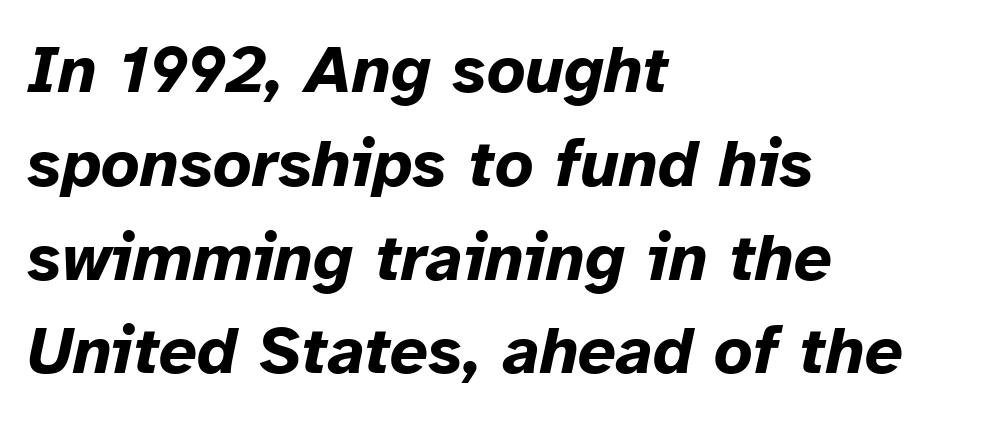
{"italic": "yes", "lean": "right", "slant_degrees": 12, "bold": "yes", "weight": "bold", "width": "normal", "stroke_contrast": "low", "x_height": "medium", "monospaced": "no", "underline": "no", "align": "left", "line_spacing": "normal", "line_spacing_ratio": 1.4, "letter_spacing": "normal", "letter_spacing_em": 0.0, "glyph_px": 67}
